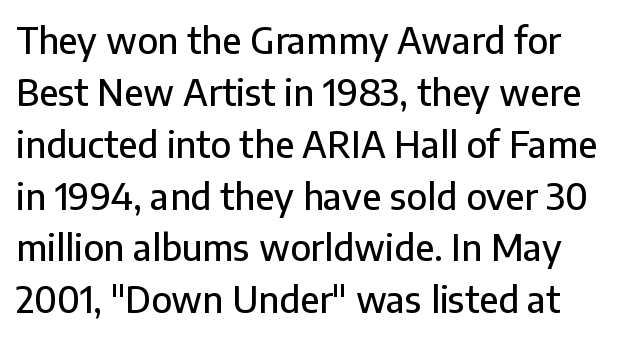
The image shows 36 px sans-serif type, upright; set normal line spacing (1.44x), normal letter spacing, not underlined; low stroke contrast and a medium x-height.
